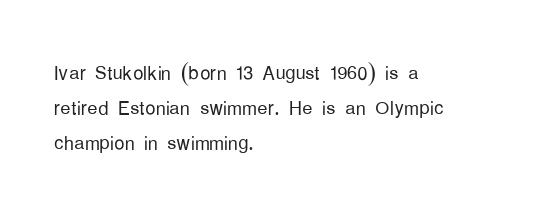
The image shows 26 px text type, upright; set left-aligned, normal line spacing (1.35x), normal letter spacing, not underlined.
